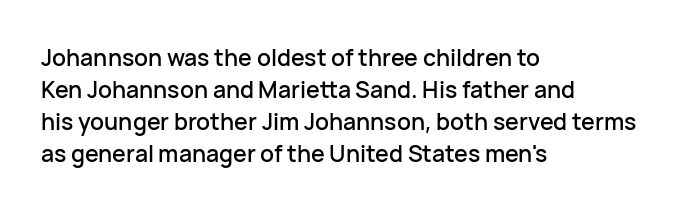
{"italic": "no", "underline": "no", "align": "left", "line_spacing": "normal", "line_spacing_ratio": 1.39, "letter_spacing": "normal", "letter_spacing_em": 0.0, "glyph_px": 23}
